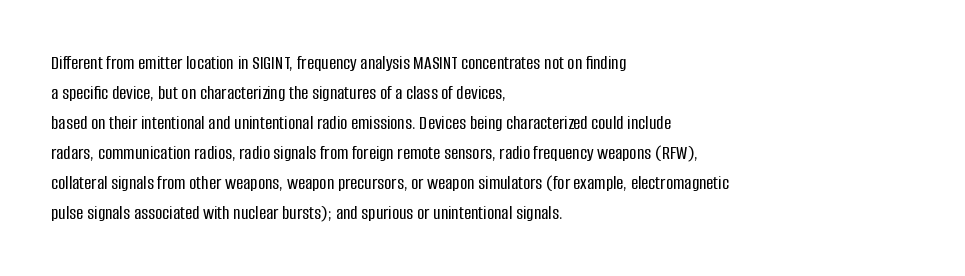
{"italic": "no", "underline": "no", "align": "left", "line_spacing": "normal", "line_spacing_ratio": 1.5, "letter_spacing": "normal", "letter_spacing_em": 0.0, "glyph_px": 20}
